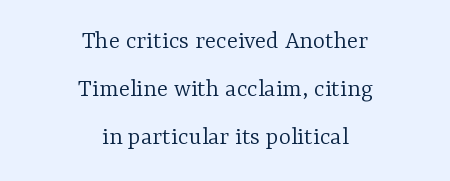
The image shows 26 px text type, upright; set centered, line spacing 1.84x, normal letter spacing, not underlined.
